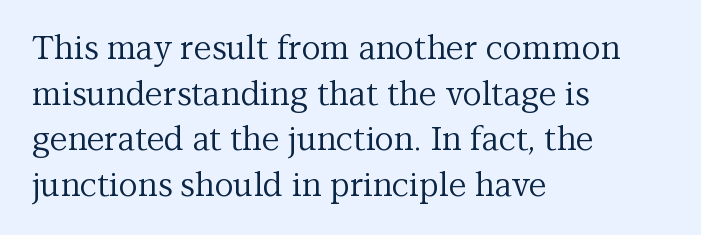
{"serif": "yes", "italic": "no", "bold": "no", "weight": "regular", "width": "normal", "stroke_contrast": "medium", "x_height": "medium", "monospaced": "no", "underline": "no", "align": "left", "line_spacing": "normal", "line_spacing_ratio": 1.38, "letter_spacing": "normal", "letter_spacing_em": 0.0, "glyph_px": 33}
